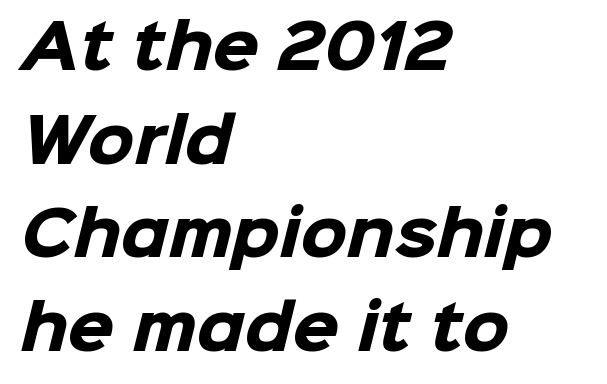
A student would call this left alignment; a typographer would say flush left, rag right. Looks like regular typesetting: each glyph gets only the width it needs. Letter spacing: default. Quick note: interline space is typical.
